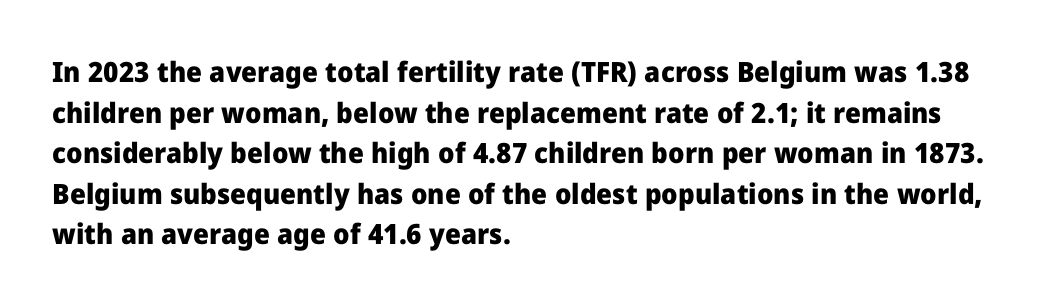
Q: Is the text bold? A: Yes.
Q: Is the text italic (slanted)? A: No, it is upright.
Q: Is the typeface a serif or a sans-serif typeface? A: Sans-serif.
Q: Is the text underlined? A: No.
Q: How is the paragraph aligned? A: Left-aligned.
Q: Is the spacing between letters normal or unusually wide? A: Normal.
Q: Is the spacing between lines tight, normal or loose? A: Normal.
Q: Width (condensed, normal, or wide)? A: Normal.
Q: Stroke contrast? A: Low.
Q: x-height? A: Medium.
Q: Monospaced? A: No.
